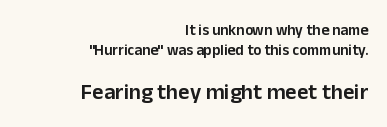
Q: Is the text bold? A: Semi-bold.
Q: Is the text italic (slanted)? A: No, it is upright.
Q: Is the text underlined? A: No.
Q: How is the paragraph aligned? A: Right-aligned.
Q: Is the spacing between letters normal or unusually wide? A: Normal.
Q: Is the spacing between lines tight, normal or loose? A: Normal.
Q: Which block of text is set in a larger size, the first (top) or the second (bottom)? A: The second (bottom) one.
